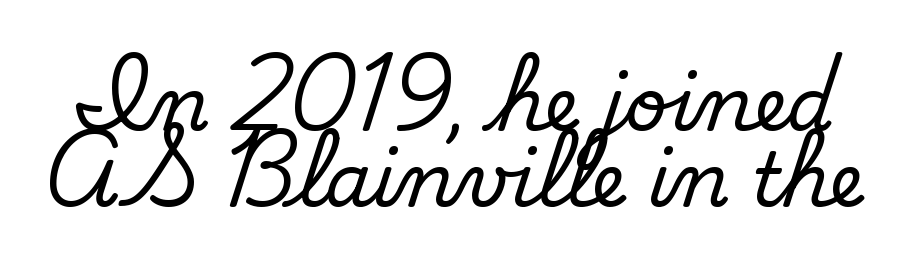
Character widths vary here, with narrow letters taking less room than wide ones. Font category for this specimen: sans-serif. Does extra space separate the letters? No, they use regular spacing. Interline gaps are noticeably narrow in this sample. The font sits on the lighter half of the weight spectrum, regular included.
